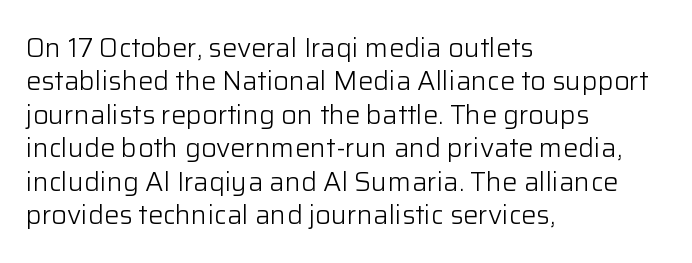
{"italic": "no", "bold": "no", "underline": "no", "align": "left", "line_spacing_ratio": 1.24, "letter_spacing": "normal", "letter_spacing_em": 0.0, "glyph_px": 27}
